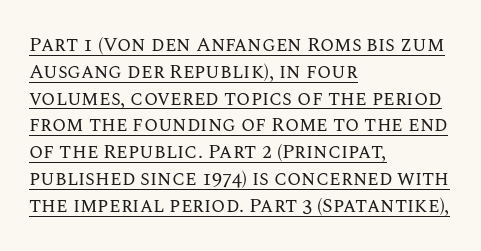
Q: Is the text bold? A: No.
Q: Is the text italic (slanted)? A: No, it is upright.
Q: Is the text underlined? A: Yes.
Q: How is the paragraph aligned? A: Left-aligned.
Q: Is the spacing between letters normal or unusually wide? A: Normal.
Q: Is the spacing between lines tight, normal or loose? A: Normal.
